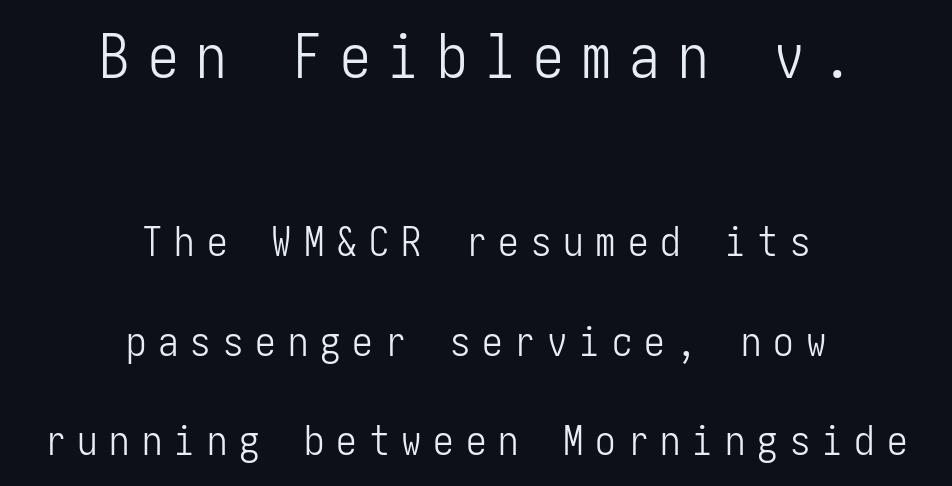
Q: Is the text bold? A: No.
Q: Is the text italic (slanted)? A: No, it is upright.
Q: Is the typeface a serif or a sans-serif typeface? A: Sans-serif.
Q: Is the text underlined? A: No.
Q: How is the paragraph aligned? A: Centered.
Q: Is the spacing between letters normal or unusually wide? A: Unusually wide.
Q: Is the spacing between lines tight, normal or loose? A: Loose.
Q: Which block of text is set in a larger size, the first (top) or the second (bottom)? A: The first (top) one.
Q: Width (condensed, normal, or wide)? A: Condensed.
Q: Stroke contrast? A: Low.
Q: x-height? A: Medium.
